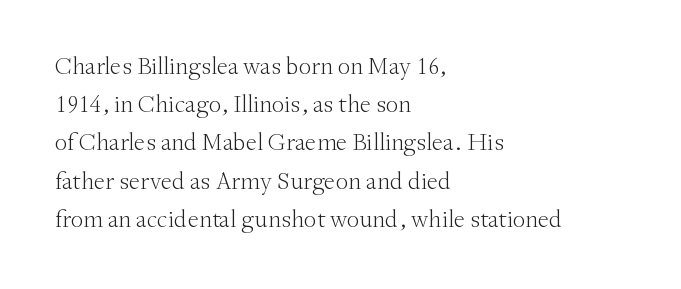
The image shows 25 px text type, upright; set left-aligned, normal line spacing (1.53x), normal letter spacing, not underlined.
